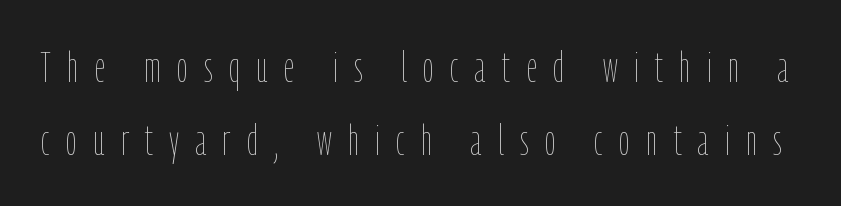
The image shows 42 px thin, condensed type, upright; set line spacing 1.73x, unusually wide letter spacing (+0.39 em), not underlined; low stroke contrast and a medium x-height.
